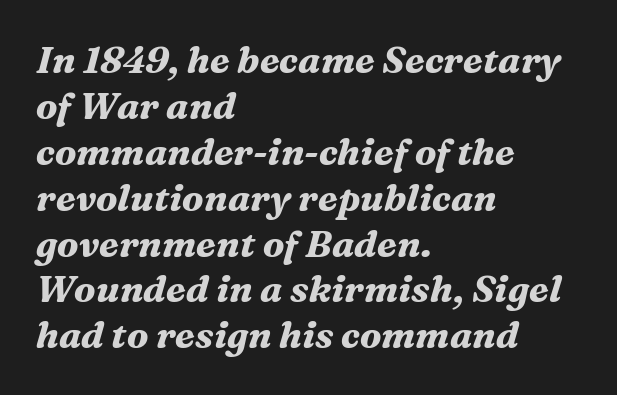
Q: Is the text bold? A: Yes.
Q: Is the text italic (slanted)? A: Yes, it leans right by about 16 degrees.
Q: Is the typeface a serif or a sans-serif typeface? A: Serif.
Q: Is the text underlined? A: No.
Q: How is the paragraph aligned? A: Left-aligned.
Q: Is the spacing between letters normal or unusually wide? A: Normal.
Q: Width (condensed, normal, or wide)? A: Normal.
Q: Stroke contrast? A: Medium.
Q: x-height? A: Medium.
Q: Monospaced? A: No.
